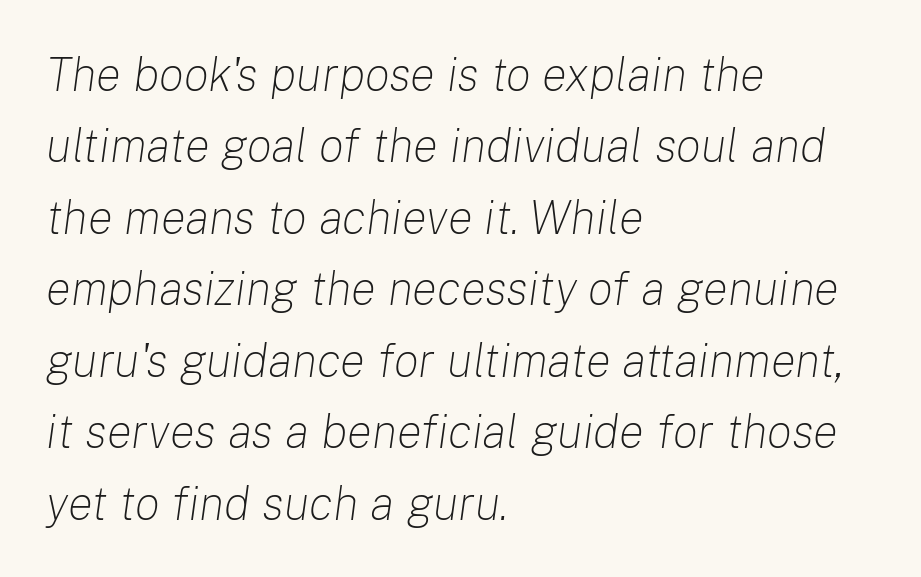
Q: Is the text bold? A: No.
Q: Is the text italic (slanted)? A: Yes, it leans right by about 8 degrees.
Q: Is the text underlined? A: No.
Q: How is the paragraph aligned? A: Left-aligned.
Q: Is the spacing between letters normal or unusually wide? A: Normal.
Q: Is the spacing between lines tight, normal or loose? A: Normal.
Q: Width (condensed, normal, or wide)? A: Normal.
Q: Stroke contrast? A: Low.
Q: x-height? A: Medium.
Q: Monospaced? A: No.
